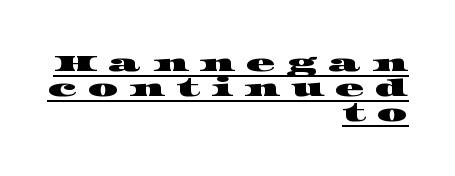
Rows of type sit shoulder to shoulder in the vertical direction. What decoration does the sample have? An underline. In terms of letterspacing, this is a distinctly airy, spread setting. This rendering uses right alignment, leaving the left contour irregular.
